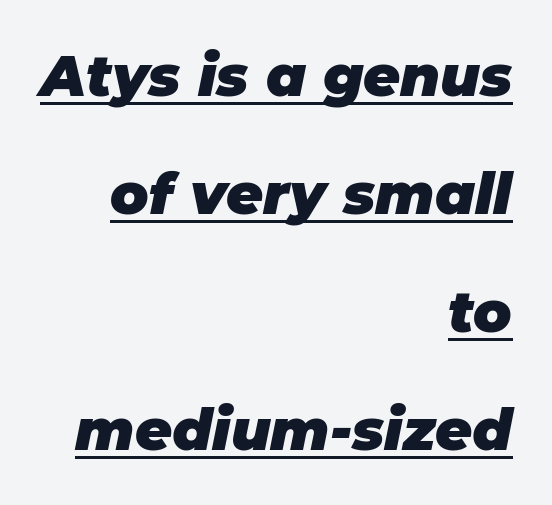
Q: Is the text bold? A: Yes.
Q: Is the text italic (slanted)? A: Yes, it leans right by about 11 degrees.
Q: Is the text underlined? A: Yes.
Q: How is the paragraph aligned? A: Right-aligned.
Q: Is the spacing between letters normal or unusually wide? A: Normal.
Q: Is the spacing between lines tight, normal or loose? A: Loose.
Q: Width (condensed, normal, or wide)? A: Normal.
Q: Stroke contrast? A: Low.
Q: x-height? A: Large.
Q: Monospaced? A: No.
